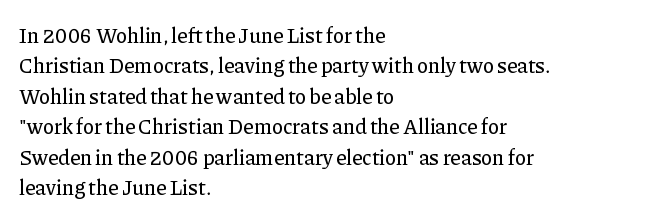
Q: Is the text italic (slanted)? A: No, it is upright.
Q: Is the text underlined? A: No.
Q: How is the paragraph aligned? A: Left-aligned.
Q: Is the spacing between letters normal or unusually wide? A: Normal.
Q: Is the spacing between lines tight, normal or loose? A: Normal.
